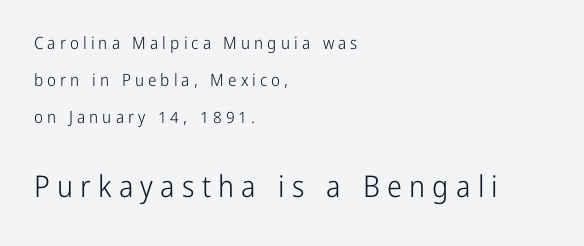
{"serif": "no", "italic": "no", "bold": "no", "weight": "light", "width": "condensed", "stroke_contrast": "low", "x_height": "medium", "monospaced": "no", "underline": "no", "align": "left", "line_spacing": "loose", "line_spacing_ratio": 2.19, "letter_spacing": "wide", "letter_spacing_em": 0.24, "larger_block": "second", "size_ratio": 1.76, "glyph_px": 30}
